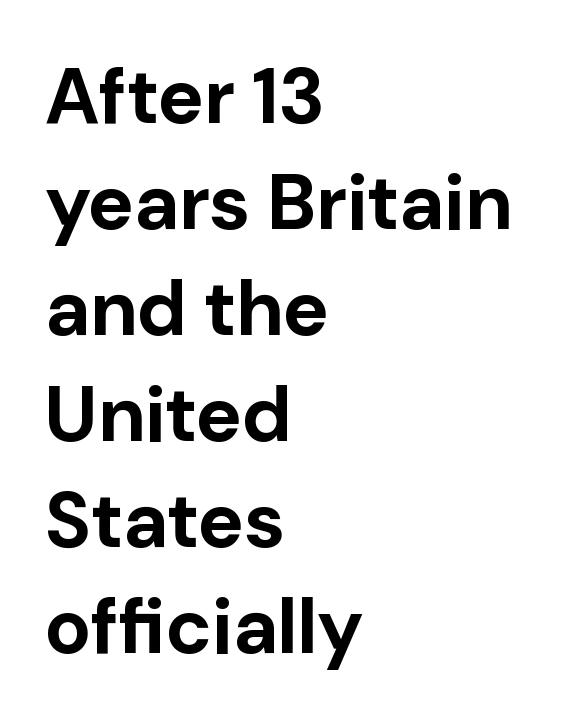
It's the straight-up-and-down kind of type. These lines carry a lot of weight — the face is fully bold. Words float on clear page, feet unadorned. Does extra space separate the letters? No, they use regular spacing. Varying glyph widths throughout — classic text-font behaviour.
